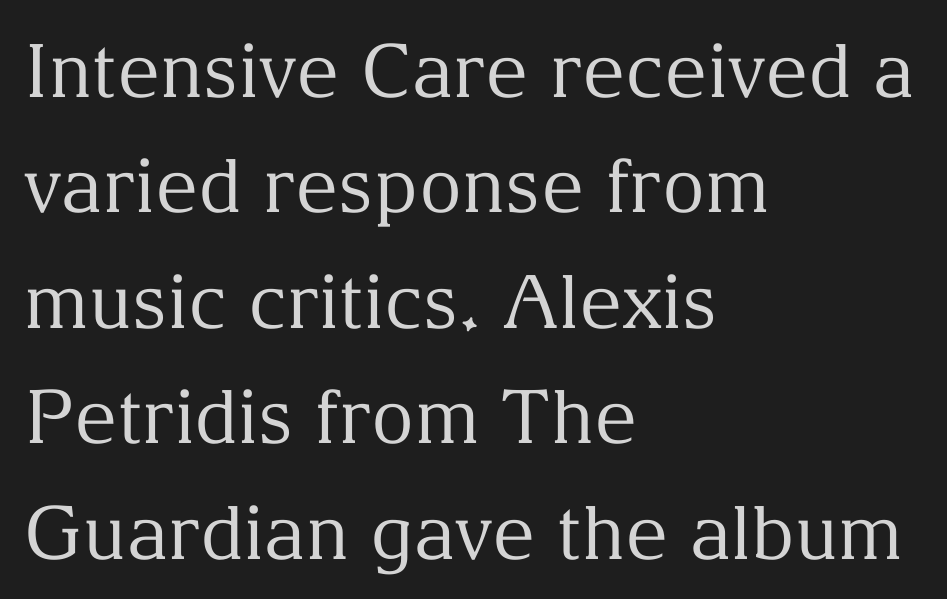
{"serif": "yes", "italic": "no", "bold": "no", "weight": "regular", "width": "normal", "stroke_contrast": "medium", "x_height": "medium", "monospaced": "no", "underline": "no", "align": "left", "line_spacing": "normal", "line_spacing_ratio": 1.56, "letter_spacing": "normal", "letter_spacing_em": 0.0, "glyph_px": 74}
